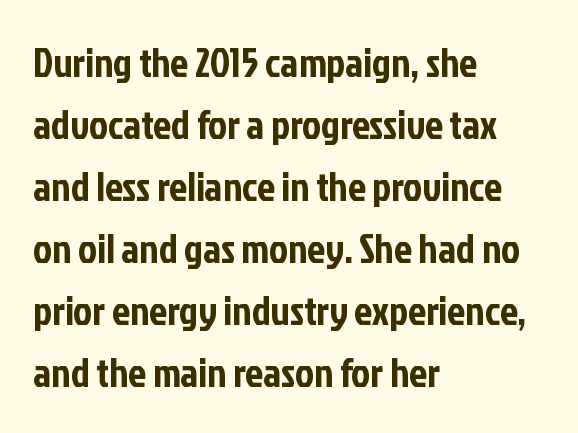
Q: Is the text italic (slanted)? A: No, it is upright.
Q: Is the typeface a serif or a sans-serif typeface? A: Sans-serif.
Q: Is the text underlined? A: No.
Q: How is the paragraph aligned? A: Left-aligned.
Q: Is the spacing between letters normal or unusually wide? A: Normal.
Q: Is the spacing between lines tight, normal or loose? A: Normal.
Q: Width (condensed, normal, or wide)? A: Condensed.
Q: Stroke contrast? A: Low.
Q: x-height? A: Medium.
Q: Monospaced? A: No.
